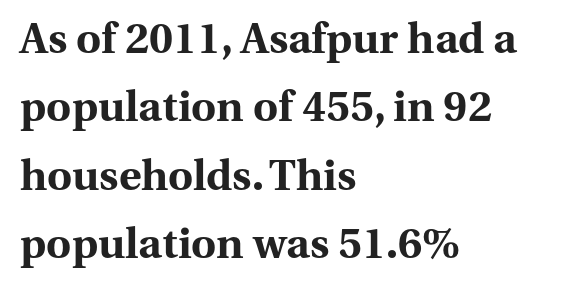
The image shows 43 px bold serif type, upright; set left-aligned, normal line spacing (1.59x), normal letter spacing, not underlined; medium stroke contrast and a medium x-height.
